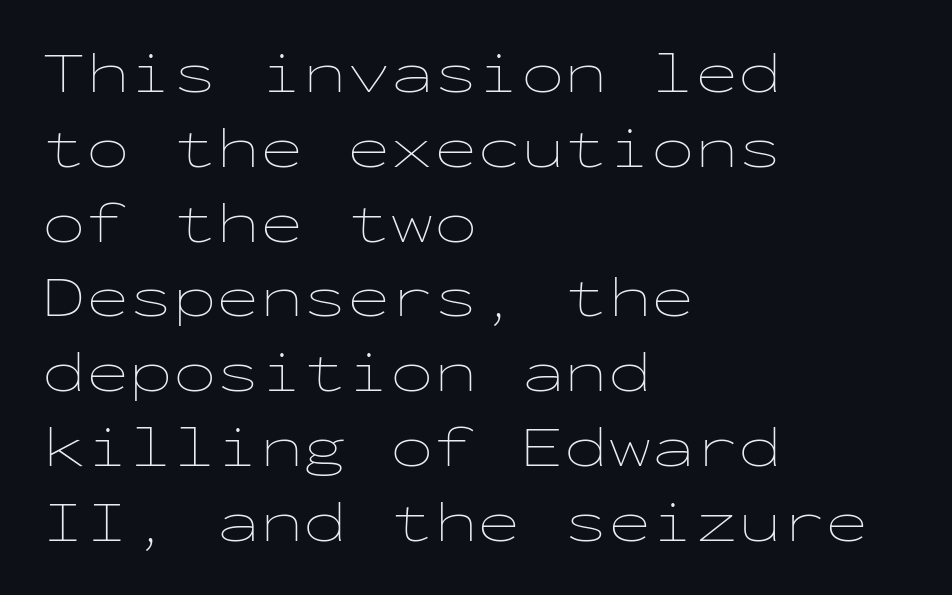
{"italic": "no", "bold": "no", "weight": "thin", "width": "wide", "stroke_contrast": "low", "x_height": "medium", "monospaced": "yes", "underline": "no", "align": "left", "line_spacing": "normal", "line_spacing_ratio": 1.29, "letter_spacing": "normal", "letter_spacing_em": 0.0, "glyph_px": 58}
